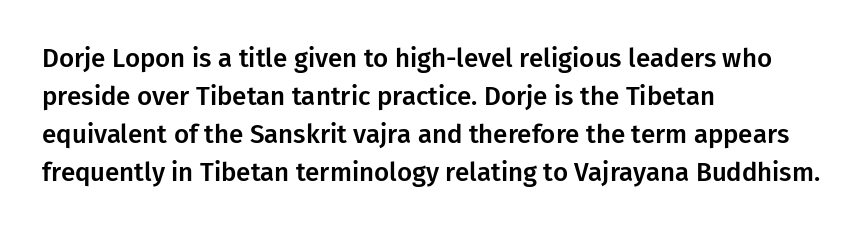
{"italic": "no", "underline": "no", "align": "left", "line_spacing": "normal", "line_spacing_ratio": 1.46, "letter_spacing": "normal", "letter_spacing_em": 0.0, "glyph_px": 26}
